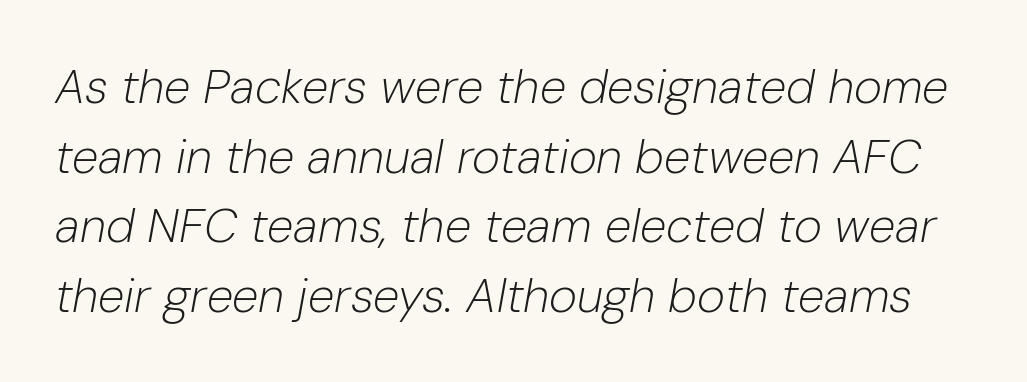
Q: Is the text bold? A: No.
Q: Is the text italic (slanted)? A: Yes, it leans right by about 10 degrees.
Q: Is the text underlined? A: No.
Q: Is the spacing between letters normal or unusually wide? A: Normal.
Q: Is the spacing between lines tight, normal or loose? A: Normal.
Q: Width (condensed, normal, or wide)? A: Normal.
Q: Stroke contrast? A: Low.
Q: x-height? A: Medium.
Q: Monospaced? A: No.
